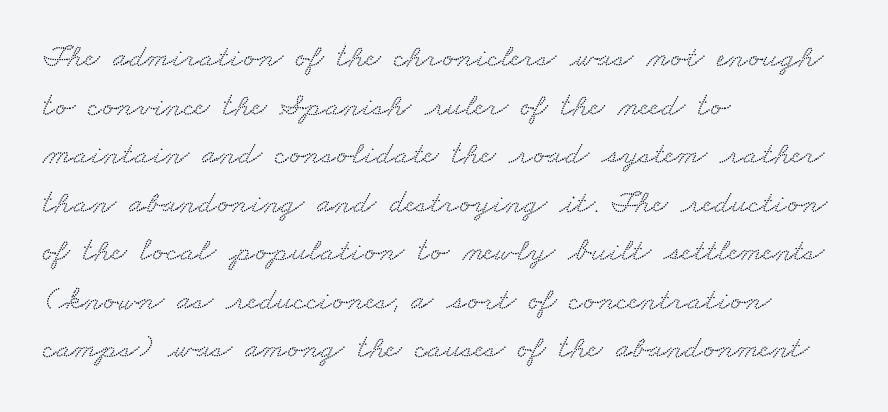
{"serif": "yes", "width": "wide", "stroke_contrast": "low", "x_height": "small", "monospaced": "no", "underline": "no", "align": "left", "line_spacing": "normal", "line_spacing_ratio": 1.47, "letter_spacing": "normal", "letter_spacing_em": 0.0, "glyph_px": 33}
